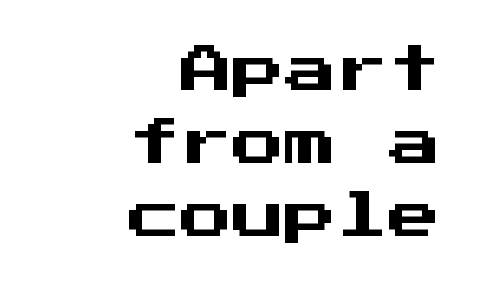
Spacing verdict: monospaced, one width for all characters. A typesetter would call this zero additional tracking. Grotesque or geometric, the face here clearly has no serifs. Ascenders rise straight up at ninety degrees.
